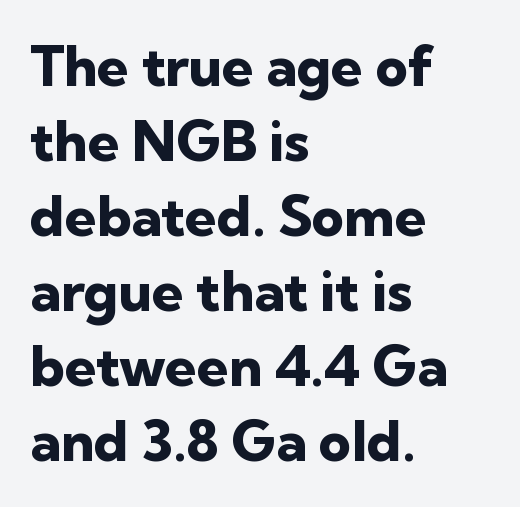
Q: Is the text bold? A: Yes.
Q: Is the text italic (slanted)? A: No, it is upright.
Q: Is the typeface a serif or a sans-serif typeface? A: Sans-serif.
Q: Is the text underlined? A: No.
Q: How is the paragraph aligned? A: Left-aligned.
Q: Is the spacing between letters normal or unusually wide? A: Normal.
Q: Is the spacing between lines tight, normal or loose? A: Normal.
Q: Width (condensed, normal, or wide)? A: Normal.
Q: Stroke contrast? A: Low.
Q: x-height? A: Medium.
Q: Monospaced? A: No.
